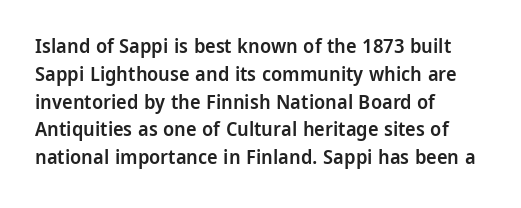
{"italic": "no", "bold": "semi", "underline": "no", "align": "left", "line_spacing": "normal", "line_spacing_ratio": 1.39, "letter_spacing": "normal", "letter_spacing_em": 0.0, "glyph_px": 20}
